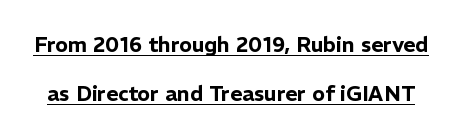
Q: Is the text italic (slanted)? A: No, it is upright.
Q: Is the text underlined? A: Yes.
Q: Is the spacing between letters normal or unusually wide? A: Normal.
Q: Is the spacing between lines tight, normal or loose? A: Loose.
